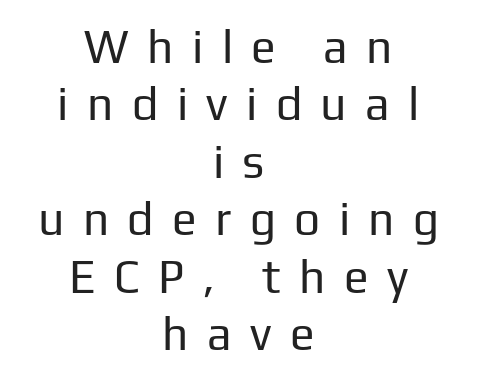
{"serif": "no", "italic": "no", "bold": "no", "weight": "regular", "width": "normal", "stroke_contrast": "low", "x_height": "medium", "monospaced": "no", "underline": "no", "align": "center", "line_spacing": "normal", "line_spacing_ratio": 1.25, "letter_spacing": "wide", "letter_spacing_em": 0.4, "glyph_px": 46}
